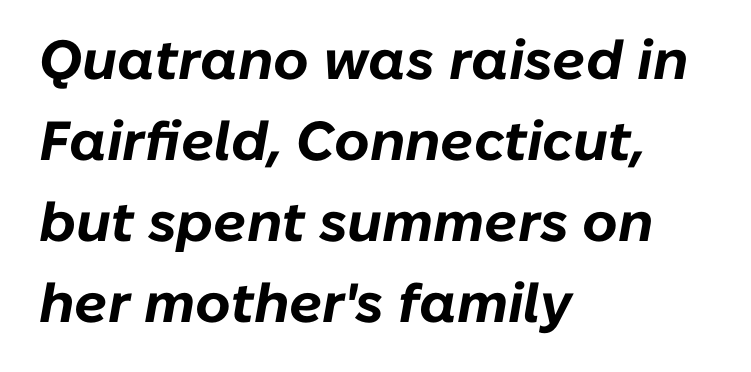
{"italic": "yes", "lean": "right", "slant_degrees": 10, "bold": "yes", "weight": "bold", "width": "normal", "stroke_contrast": "low", "x_height": "medium", "monospaced": "no", "underline": "no", "align": "left", "line_spacing": "normal", "line_spacing_ratio": 1.47, "letter_spacing": "normal", "letter_spacing_em": 0.0, "glyph_px": 55}
